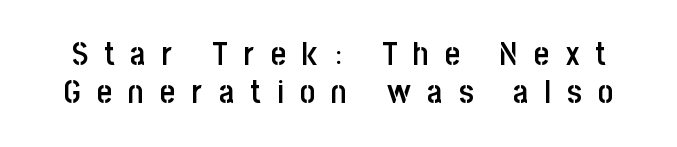
The image shows 33 px semibold, condensed sans-serif type, upright; set tight line spacing (1.15x), unusually wide letter spacing (+0.49 em), not underlined; low stroke contrast and a large x-height.
